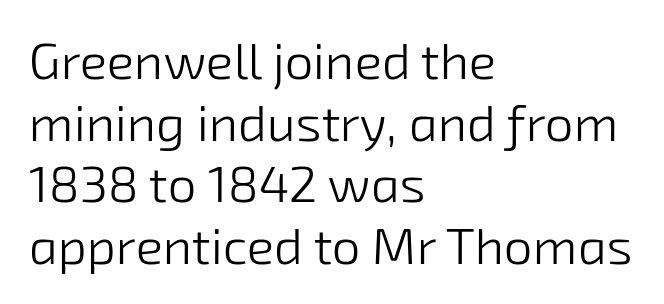
Q: Is the text bold? A: No.
Q: Is the typeface a serif or a sans-serif typeface? A: Sans-serif.
Q: Is the text underlined? A: No.
Q: How is the paragraph aligned? A: Left-aligned.
Q: Is the spacing between letters normal or unusually wide? A: Normal.
Q: Width (condensed, normal, or wide)? A: Normal.
Q: Stroke contrast? A: Low.
Q: x-height? A: Medium.
Q: Monospaced? A: No.
